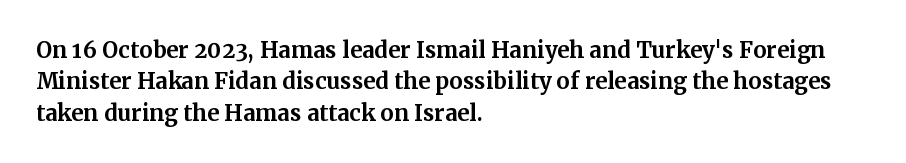
{"italic": "no", "bold": "yes", "underline": "no", "align": "left", "line_spacing": "normal", "line_spacing_ratio": 1.43, "letter_spacing": "normal", "letter_spacing_em": 0.0, "glyph_px": 22}
